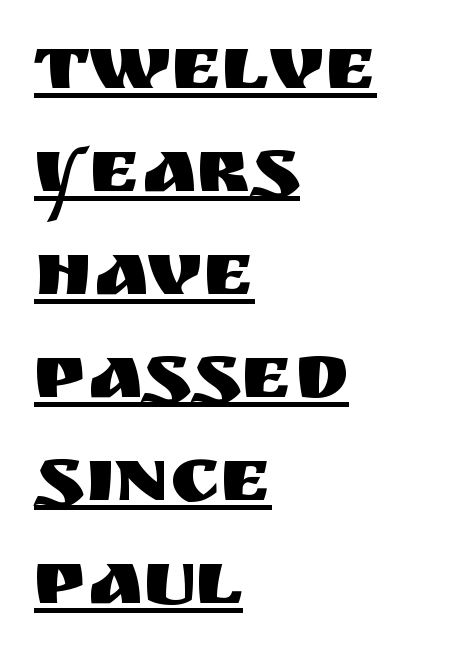
The image shows 78 px sans-serif type, upright; set left-aligned, normal line spacing (1.32x), normal letter spacing, underlined; medium stroke contrast and a large x-height.
